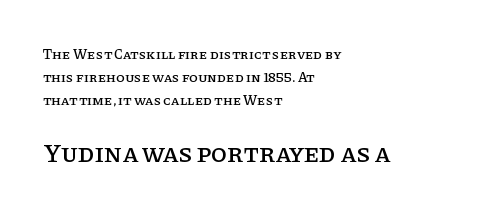
Q: Is the text italic (slanted)? A: No, it is upright.
Q: Is the text underlined? A: No.
Q: How is the paragraph aligned? A: Left-aligned.
Q: Is the spacing between letters normal or unusually wide? A: Normal.
Q: Is the spacing between lines tight, normal or loose? A: Normal.
Q: Which block of text is set in a larger size, the first (top) or the second (bottom)? A: The second (bottom) one.
